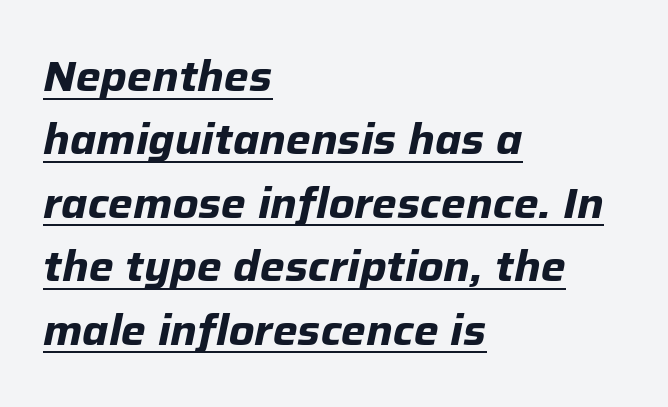
Q: Is the text bold? A: Yes.
Q: Is the text italic (slanted)? A: Yes, it leans right by about 12 degrees.
Q: Is the text underlined? A: Yes.
Q: How is the paragraph aligned? A: Left-aligned.
Q: Is the spacing between letters normal or unusually wide? A: Normal.
Q: Is the spacing between lines tight, normal or loose? A: Normal.
Q: Width (condensed, normal, or wide)? A: Normal.
Q: Stroke contrast? A: Low.
Q: x-height? A: Medium.
Q: Monospaced? A: No.
